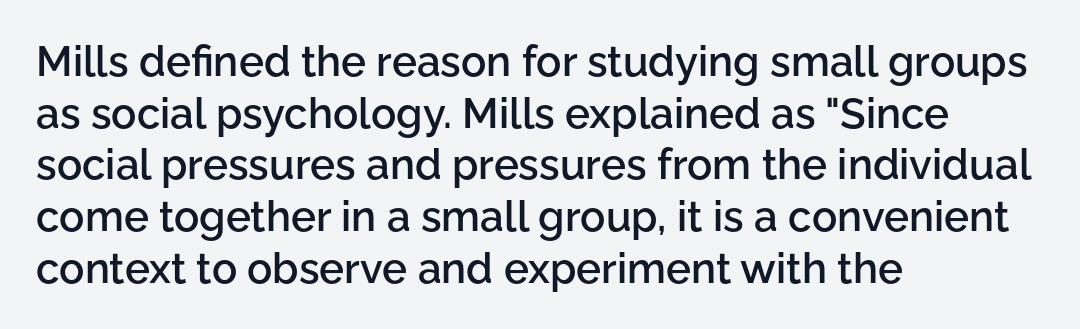
{"serif": "no", "italic": "no", "bold": "semi", "weight": "semibold", "width": "normal", "stroke_contrast": "low", "x_height": "medium", "monospaced": "no", "underline": "no", "align": "left", "line_spacing_ratio": 1.23, "letter_spacing": "normal", "letter_spacing_em": 0.0, "glyph_px": 42}
